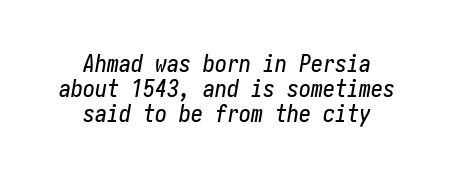
The image shows 24 px text type, italic (leaning right); set centered, tight line spacing (1.05x), normal letter spacing, not underlined.
